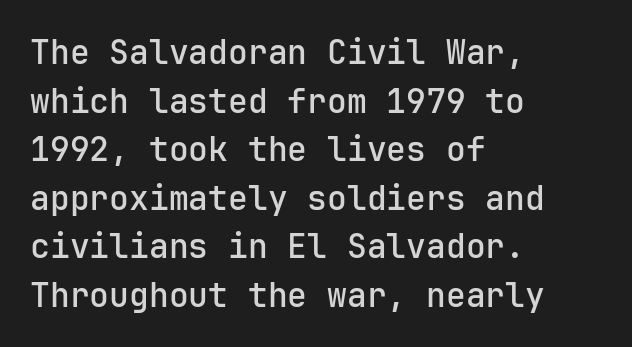
Descenders are the only things crossing below the line. Observe the absence of serifs on each vertical stroke in this sample. It's the straight-up-and-down kind of type. Leftover space on each line is placed entirely after the last word.
